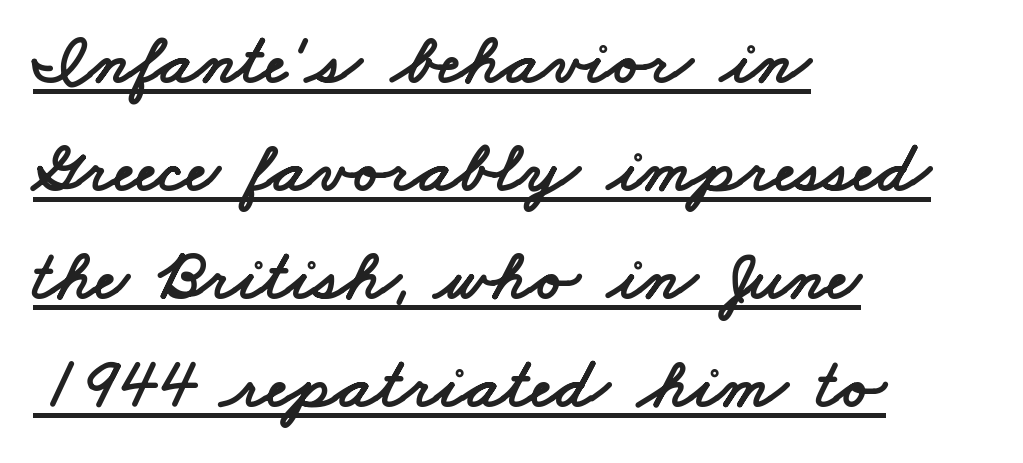
Q: Is the typeface a serif or a sans-serif typeface? A: Sans-serif.
Q: Is the text underlined? A: Yes.
Q: How is the paragraph aligned? A: Left-aligned.
Q: Is the spacing between letters normal or unusually wide? A: Normal.
Q: Is the spacing between lines tight, normal or loose? A: Normal.
Q: Width (condensed, normal, or wide)? A: Wide.
Q: Stroke contrast? A: Low.
Q: x-height? A: Small.
Q: Monospaced? A: No.
